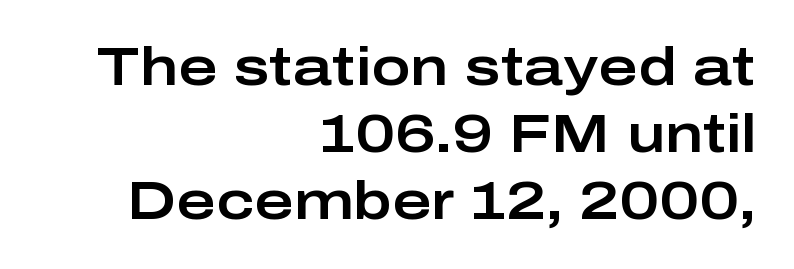
Vertically, the passage feels balanced, rows spaced as you'd expect. Proportional: the letters do not fall into vertical columns. Regarding serifs, this sample does without them. The baseline area is clear. Notice how the stems are strictly vertical — no italics here. Standard letterfit; no display-style spreading of the glyphs.
